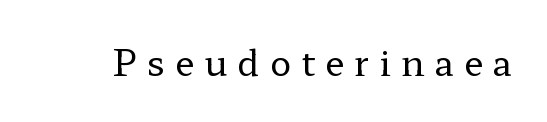
Q: Is the text bold? A: No.
Q: Is the text italic (slanted)? A: No, it is upright.
Q: Is the typeface a serif or a sans-serif typeface? A: Serif.
Q: Is the text underlined? A: No.
Q: Is the spacing between letters normal or unusually wide? A: Unusually wide.
Q: Width (condensed, normal, or wide)? A: Wide.
Q: Stroke contrast? A: Low.
Q: x-height? A: Medium.
Q: Monospaced? A: No.
